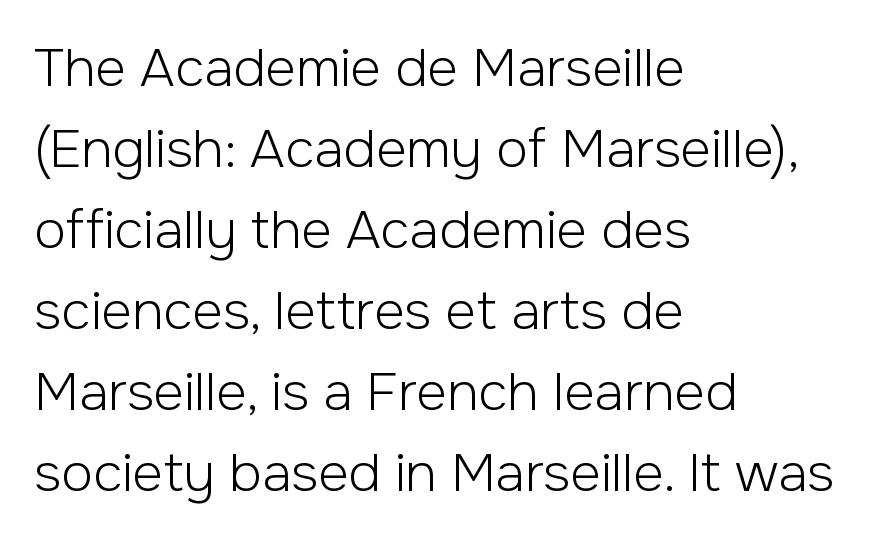
The image shows 53 px light sans-serif type, upright; set left-aligned, normal line spacing (1.53x), normal letter spacing, not underlined; low stroke contrast and a medium x-height.
